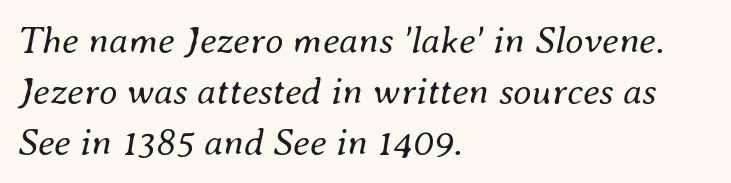
{"italic": "yes", "lean": "right", "slant_degrees": 8, "bold": "no", "weight": "regular", "width": "normal", "stroke_contrast": "medium", "x_height": "small", "monospaced": "no", "underline": "no", "align": "left", "line_spacing": "normal", "line_spacing_ratio": 1.34, "letter_spacing": "normal", "letter_spacing_em": 0.0, "glyph_px": 38}
